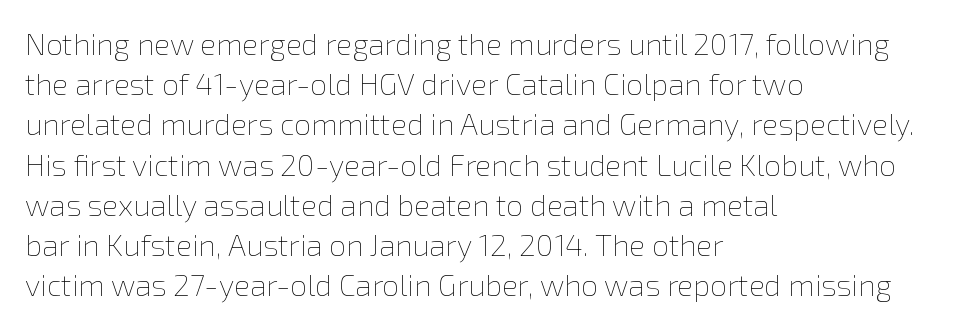
{"italic": "no", "bold": "no", "weight": "thin", "width": "normal", "stroke_contrast": "low", "x_height": "medium", "monospaced": "no", "underline": "no", "align": "left", "line_spacing": "normal", "line_spacing_ratio": 1.34, "letter_spacing": "normal", "letter_spacing_em": 0.0, "glyph_px": 30}
